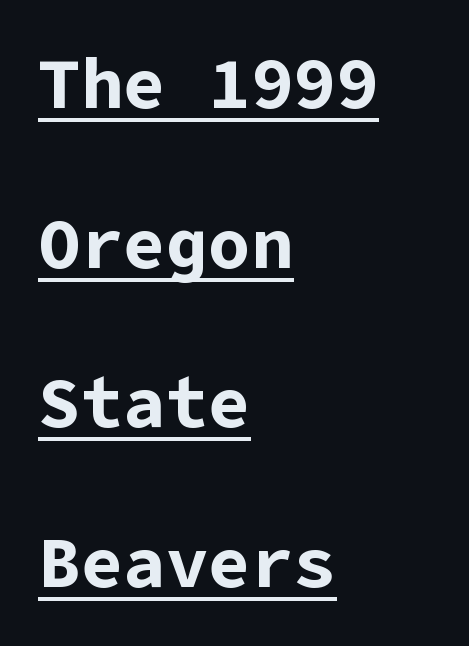
{"serif": "no", "italic": "no", "bold": "yes", "weight": "bold", "width": "normal", "stroke_contrast": "low", "x_height": "medium", "underline": "yes", "align": "left", "line_spacing": "loose", "line_spacing_ratio": 2.25, "letter_spacing": "normal", "letter_spacing_em": 0.0, "glyph_px": 71}
